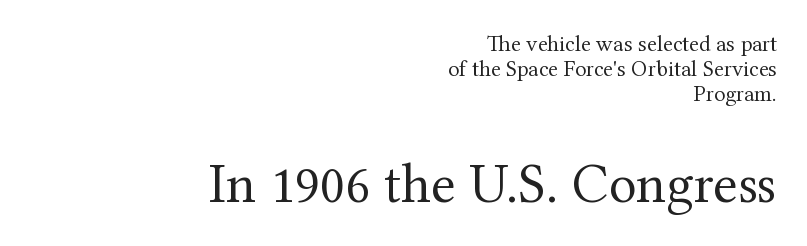
Character widths vary here, with narrow letters taking less room than wide ones. Is there any slant? The stems are plumb. Underlining? Definitely not there. Serif or sans? Serif — the stroke terminals have little feet. Typeset ragged left — the right edge is the straight one. The designer gave the closing block more size than the opening block.
